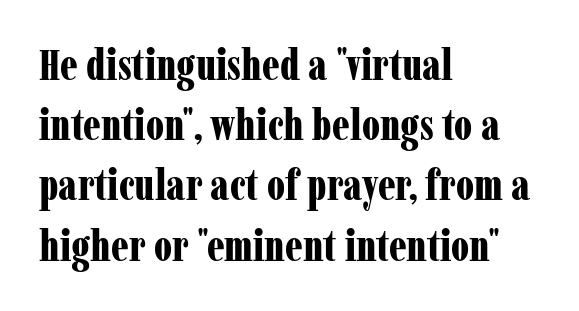
{"serif": "yes", "italic": "no", "bold": "yes", "weight": "bold", "width": "condensed", "stroke_contrast": "low", "x_height": "medium", "monospaced": "no", "underline": "no", "align": "left", "line_spacing": "normal", "line_spacing_ratio": 1.4, "letter_spacing": "normal", "letter_spacing_em": 0.0, "glyph_px": 43}
